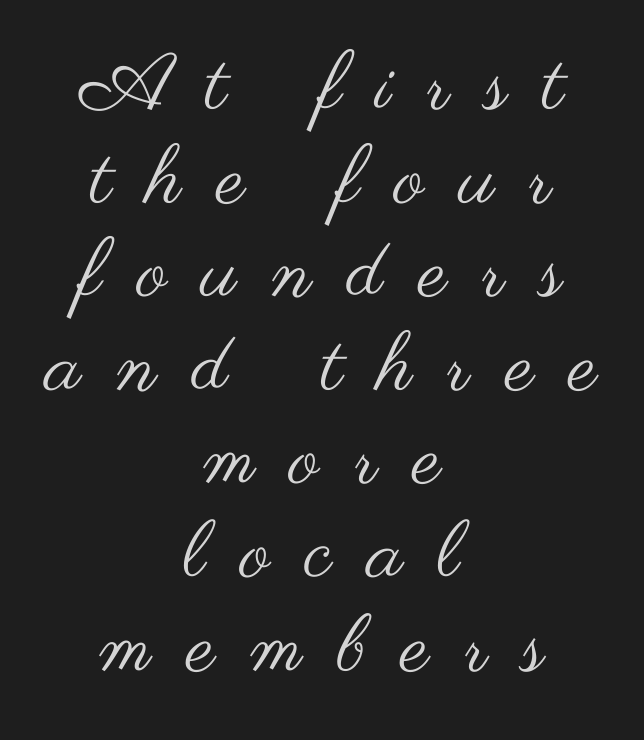
{"serif": "no", "bold": "no", "weight": "regular", "width": "wide", "stroke_contrast": "medium", "x_height": "small", "monospaced": "no", "underline": "no", "align": "center", "line_spacing_ratio": 1.17, "letter_spacing": "wide", "letter_spacing_em": 0.44, "glyph_px": 80}
